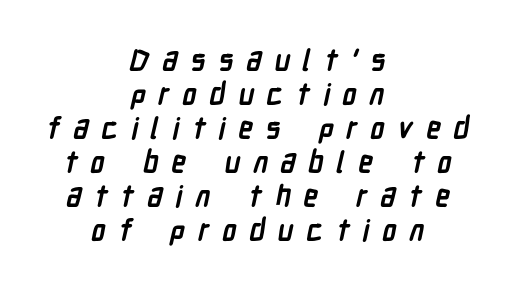
Q: Is the text bold? A: Yes.
Q: Is the typeface a serif or a sans-serif typeface? A: Sans-serif.
Q: Is the text underlined? A: No.
Q: How is the paragraph aligned? A: Centered.
Q: Is the spacing between letters normal or unusually wide? A: Unusually wide.
Q: Width (condensed, normal, or wide)? A: Condensed.
Q: Stroke contrast? A: Low.
Q: x-height? A: Medium.
Q: Monospaced? A: No.
